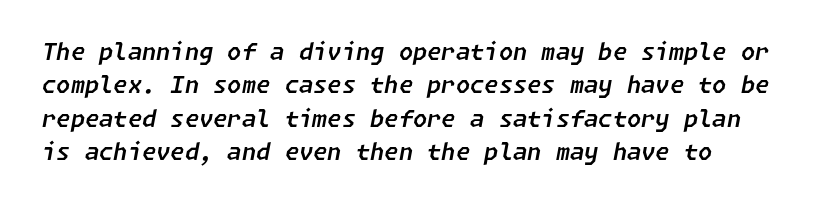
The image shows 23 px text type, italic (leaning right); set normal line spacing (1.45x), normal letter spacing, not underlined.
